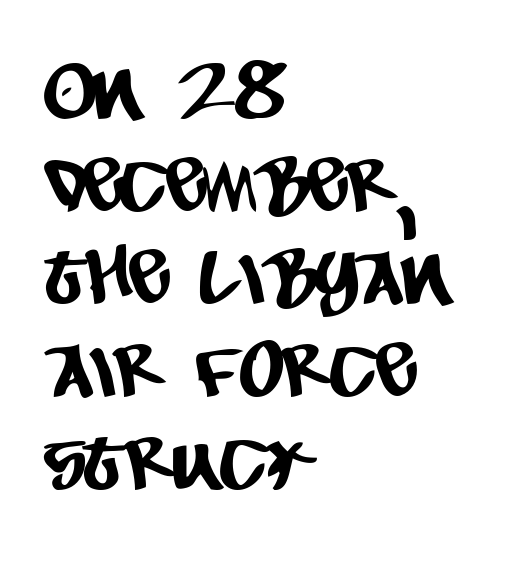
Q: Is the typeface a serif or a sans-serif typeface? A: Sans-serif.
Q: Is the text underlined? A: No.
Q: How is the paragraph aligned? A: Left-aligned.
Q: Is the spacing between letters normal or unusually wide? A: Normal.
Q: Width (condensed, normal, or wide)? A: Condensed.
Q: Stroke contrast? A: Low.
Q: x-height? A: Large.
Q: Monospaced? A: No.
